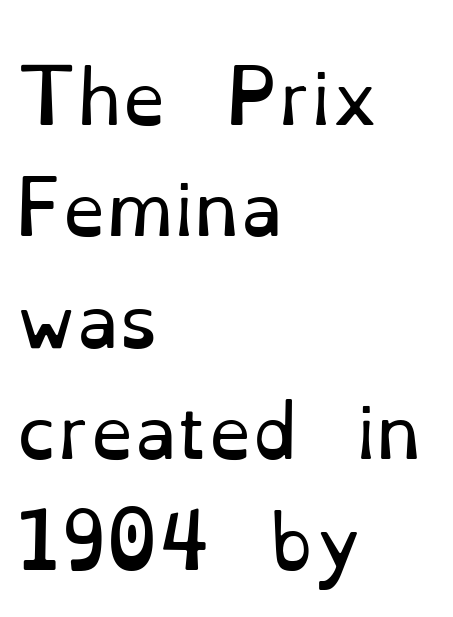
Small tapered or slab feet sit at the stroke ends, so this counts as serif. Check the space under the baseline: it is left empty. Every character sits straight up, as roman type does. A light-to-regular cut is what we see here. This sample has the flowing, uneven cadence of proportional lettering.
